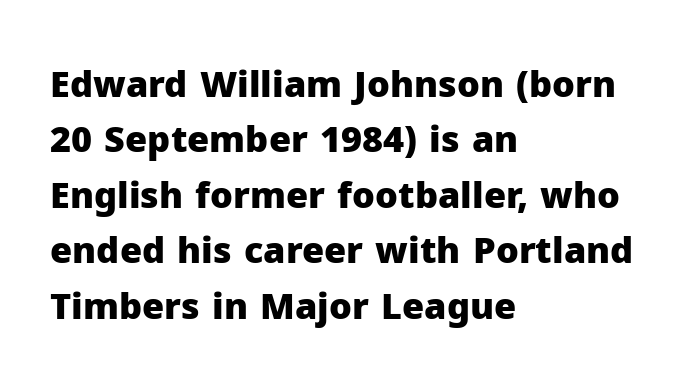
{"serif": "no", "italic": "no", "bold": "yes", "weight": "heavy", "width": "normal", "stroke_contrast": "low", "x_height": "medium", "monospaced": "no", "underline": "no", "align": "left", "line_spacing": "normal", "line_spacing_ratio": 1.54, "letter_spacing": "normal", "letter_spacing_em": 0.0, "glyph_px": 36}
